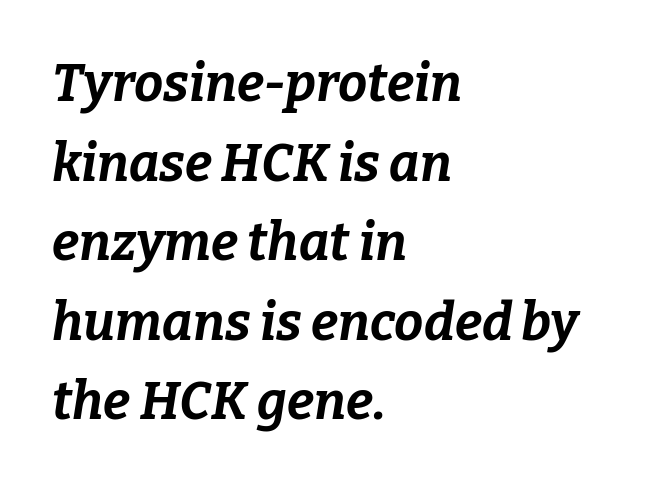
Does the copy run flush right? No — it runs flush left. Baseline-to-baseline distance is the conventional proportion of letter height. Varying glyph widths throughout — classic text-font behaviour. Letter spacing: default. You can tell it's italic because the verticals aren't actually vertical.
